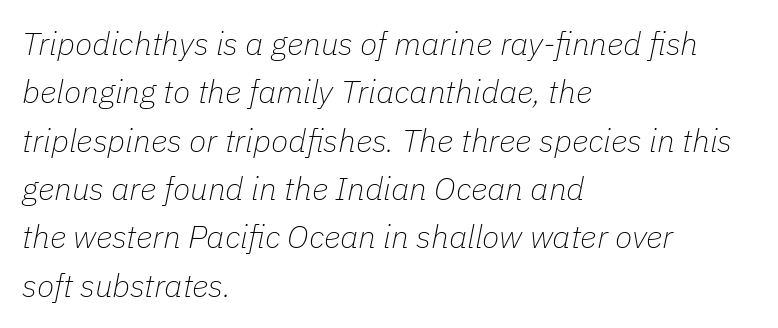
The image shows 32 px thin type, italic (leaning right); set left-aligned, normal line spacing (1.51x), normal letter spacing, not underlined; low stroke contrast and a medium x-height.
